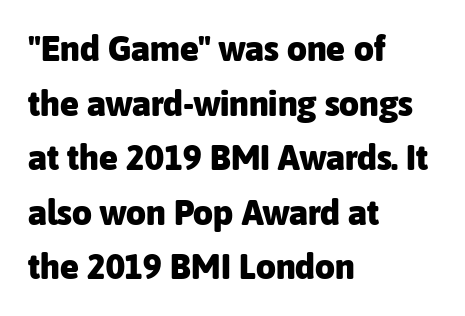
Q: Is the text bold? A: Yes.
Q: Is the text italic (slanted)? A: No, it is upright.
Q: Is the typeface a serif or a sans-serif typeface? A: Sans-serif.
Q: Is the text underlined? A: No.
Q: How is the paragraph aligned? A: Left-aligned.
Q: Is the spacing between letters normal or unusually wide? A: Normal.
Q: Is the spacing between lines tight, normal or loose? A: Normal.
Q: Width (condensed, normal, or wide)? A: Normal.
Q: Stroke contrast? A: Low.
Q: x-height? A: Medium.
Q: Monospaced? A: No.
